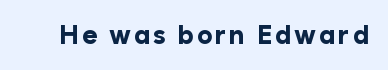
Q: Is the text bold? A: Yes.
Q: Is the text italic (slanted)? A: No, it is upright.
Q: Is the text underlined? A: No.
